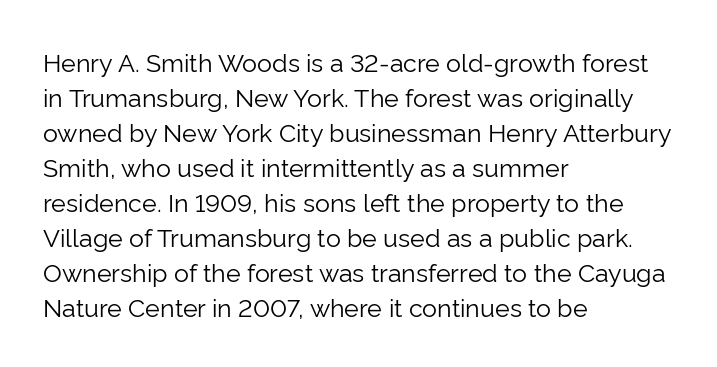
{"italic": "no", "bold": "no", "underline": "no", "align": "left", "line_spacing": "normal", "line_spacing_ratio": 1.4, "letter_spacing": "normal", "letter_spacing_em": 0.0, "glyph_px": 25}
